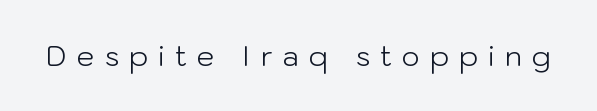
Q: Is the text bold? A: No.
Q: Is the text italic (slanted)? A: No, it is upright.
Q: Is the typeface a serif or a sans-serif typeface? A: Sans-serif.
Q: Is the text underlined? A: No.
Q: Is the spacing between letters normal or unusually wide? A: Unusually wide.
Q: Width (condensed, normal, or wide)? A: Normal.
Q: Stroke contrast? A: Low.
Q: x-height? A: Medium.
Q: Monospaced? A: No.
